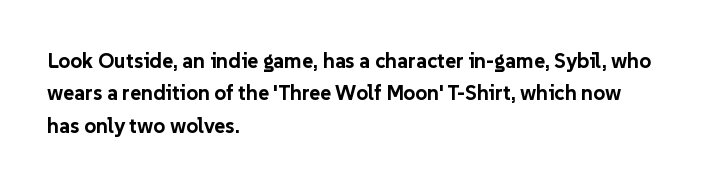
Q: Is the text bold? A: Yes.
Q: Is the text italic (slanted)? A: No, it is upright.
Q: Is the text underlined? A: No.
Q: How is the paragraph aligned? A: Left-aligned.
Q: Is the spacing between letters normal or unusually wide? A: Normal.
Q: Is the spacing between lines tight, normal or loose? A: Normal.
